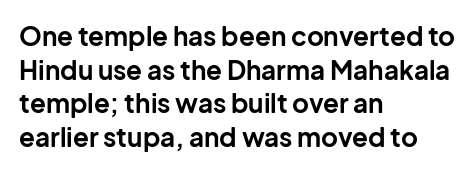
Regarding leading, the lines here are spaced in the standard way. Nothing unusual about the tracking: characters are spaced as the font intends. Clear beneath every line of the passage. The compositor pushed each line to the left boundary. Ascenders rise straight up at ninety degrees. The font is running at its bold setting.
